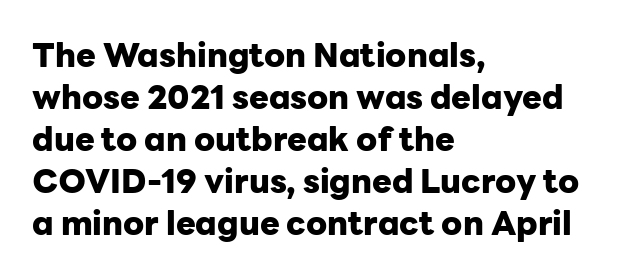
Is there much room between lines? A standard amount, neither cramped nor airy. Descender tails drop into unmarked territory. Think of a printed novel: that variable character pitch is what you see here. The type sits square on the baseline with zero lean.
